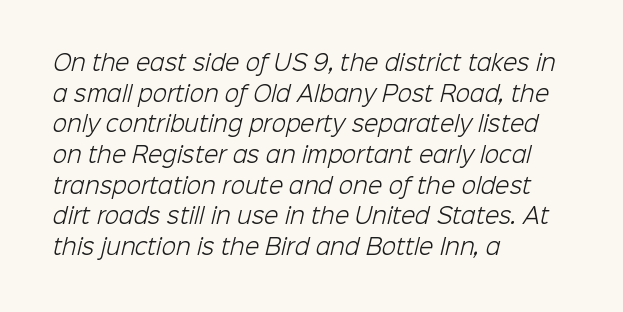
{"bold": "no", "underline": "no", "align": "left", "line_spacing": "normal", "line_spacing_ratio": 1.46, "letter_spacing": "normal", "letter_spacing_em": 0.0, "glyph_px": 21}
